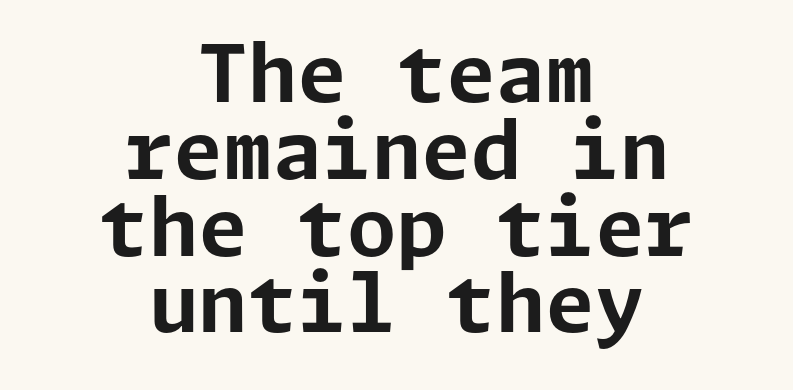
The image shows 80 px bold sans-serif type, upright; set centered, tight line spacing (0.96x), normal letter spacing, not underlined; low stroke contrast and a medium x-height.
